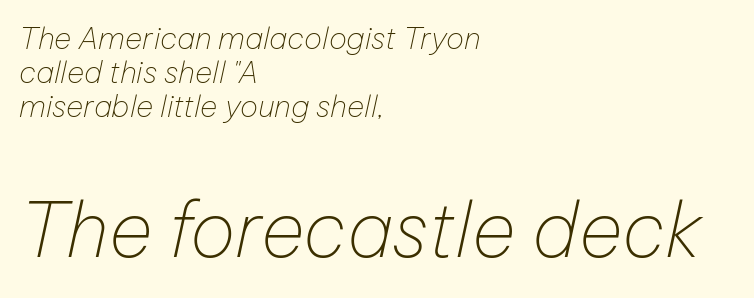
{"italic": "yes", "lean": "right", "slant_degrees": 12, "bold": "no", "weight": "thin", "width": "normal", "stroke_contrast": "low", "x_height": "medium", "monospaced": "no", "underline": "no", "align": "left", "line_spacing": "tight", "line_spacing_ratio": 1.13, "letter_spacing": "normal", "letter_spacing_em": 0.0, "larger_block": "second", "size_ratio": 2.53, "glyph_px": 76}
